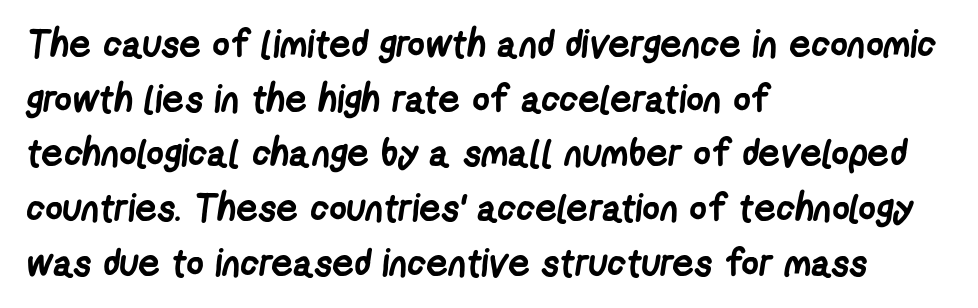
{"serif": "no", "bold": "yes", "weight": "semibold", "width": "condensed", "stroke_contrast": "low", "x_height": "medium", "monospaced": "no", "underline": "no", "align": "left", "line_spacing": "normal", "line_spacing_ratio": 1.44, "letter_spacing": "normal", "letter_spacing_em": 0.0, "glyph_px": 38}
